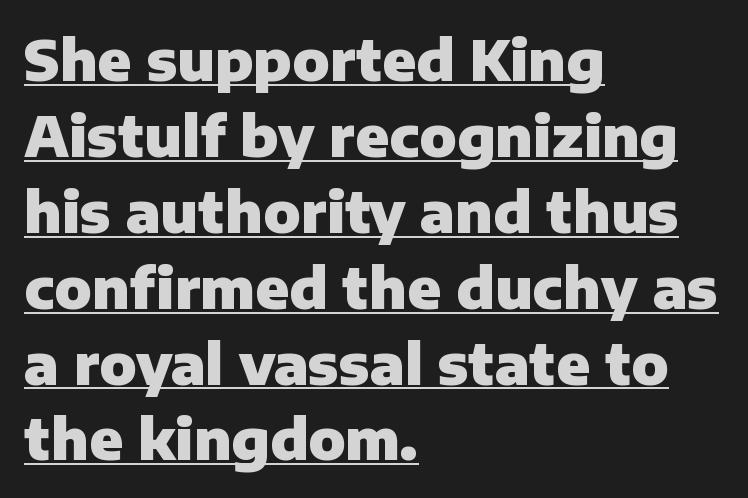
{"serif": "no", "italic": "no", "bold": "yes", "weight": "heavy", "width": "normal", "stroke_contrast": "low", "x_height": "medium", "monospaced": "no", "underline": "yes", "align": "left", "line_spacing": "normal", "line_spacing_ratio": 1.38, "letter_spacing": "normal", "letter_spacing_em": 0.0, "glyph_px": 55}
